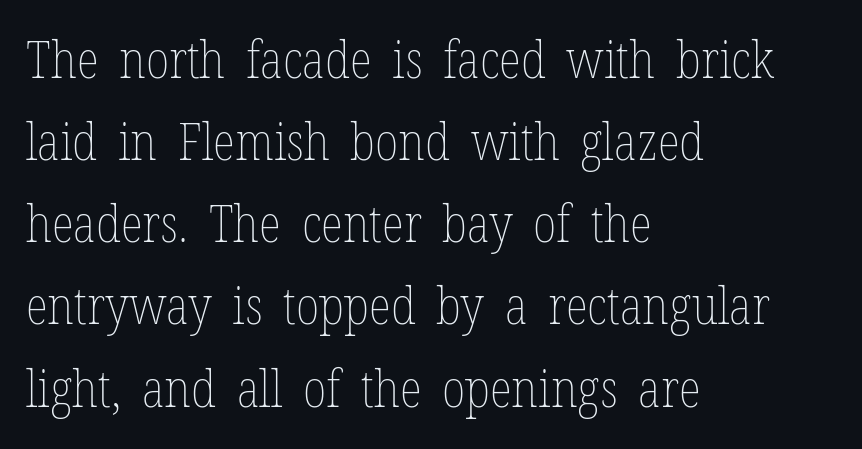
Q: Is the text bold? A: No.
Q: Is the text italic (slanted)? A: No, it is upright.
Q: Is the text underlined? A: No.
Q: How is the paragraph aligned? A: Left-aligned.
Q: Is the spacing between letters normal or unusually wide? A: Normal.
Q: Is the spacing between lines tight, normal or loose? A: Normal.
Q: Width (condensed, normal, or wide)? A: Condensed.
Q: Stroke contrast? A: Low.
Q: x-height? A: Medium.
Q: Monospaced? A: No.
